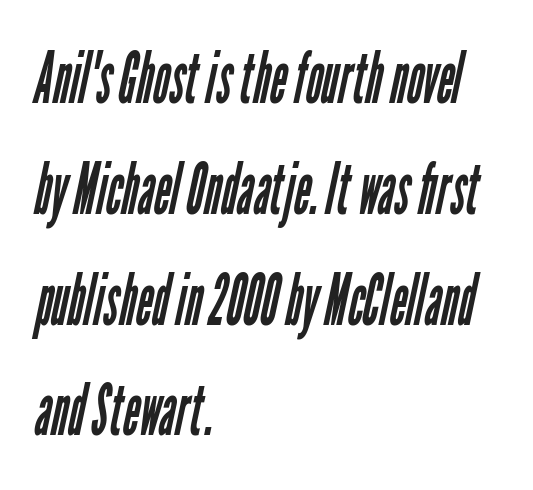
Q: Is the text bold? A: No.
Q: Is the typeface a serif or a sans-serif typeface? A: Sans-serif.
Q: Is the text underlined? A: No.
Q: How is the paragraph aligned? A: Left-aligned.
Q: Is the spacing between letters normal or unusually wide? A: Normal.
Q: Is the spacing between lines tight, normal or loose? A: Normal.
Q: Width (condensed, normal, or wide)? A: Condensed.
Q: Stroke contrast? A: Low.
Q: x-height? A: Medium.
Q: Monospaced? A: No.
